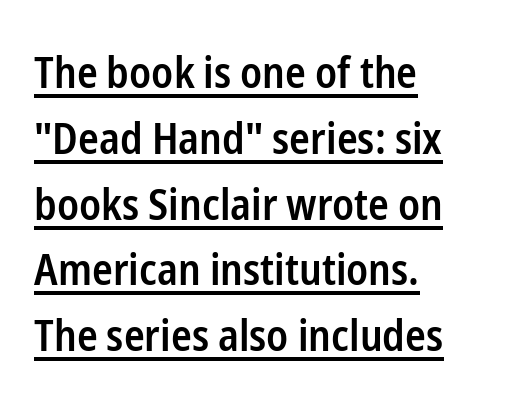
Characters follow at the spacing the type designer built in. Emphasis by weight is partial: semibold. Is this a fixed-width face? No — the glyphs have proportional, varying widths. The lines in this sample share a left origin and differ only in where they stop.
